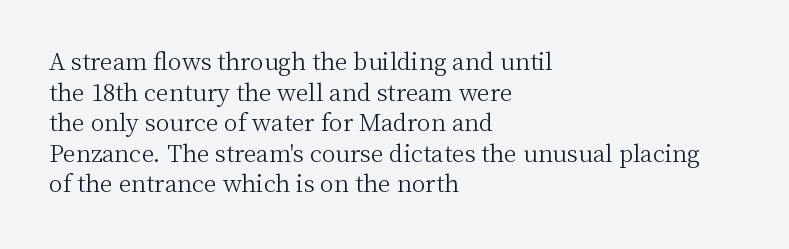
The image shows 23 px text type, upright; set left-aligned, normal line spacing (1.33x), normal letter spacing, not underlined.
